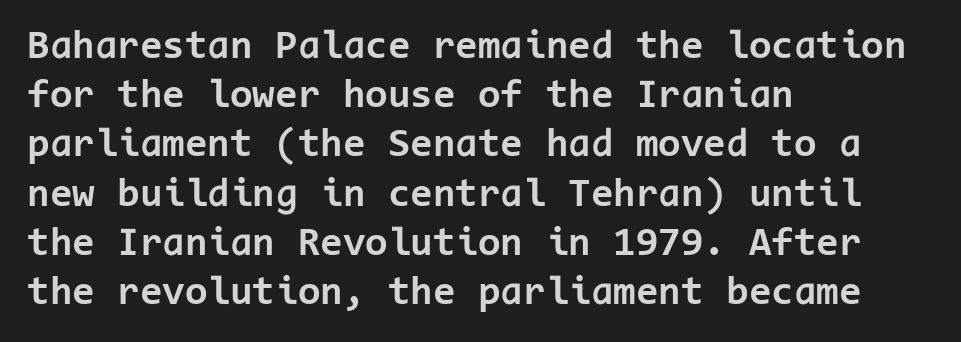
Q: Is the text bold? A: Yes.
Q: Is the text italic (slanted)? A: No, it is upright.
Q: Is the typeface a serif or a sans-serif typeface? A: Sans-serif.
Q: Is the text underlined? A: No.
Q: How is the paragraph aligned? A: Left-aligned.
Q: Is the spacing between letters normal or unusually wide? A: Normal.
Q: Width (condensed, normal, or wide)? A: Normal.
Q: Stroke contrast? A: Low.
Q: x-height? A: Medium.
Q: Monospaced? A: Yes.
